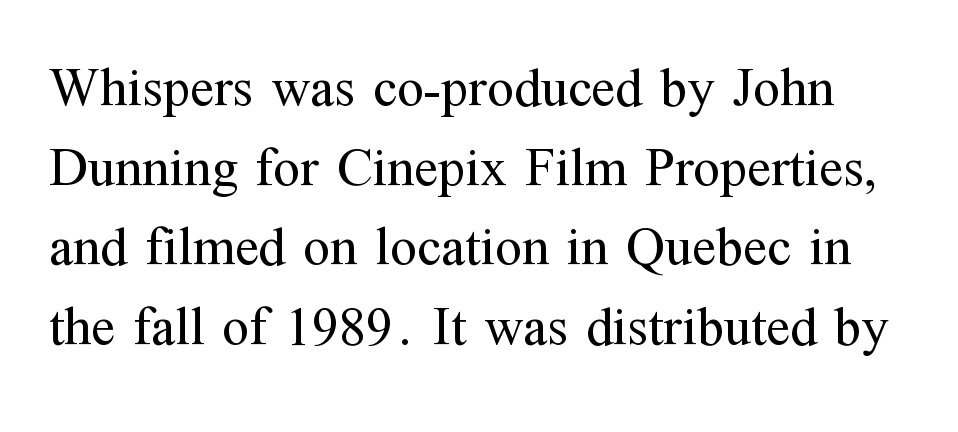
Spacing verdict: proportional, widths tailored to each character. When letters stand straight like this, we call the style roman or upright. Summary of vertical rhythm: regular, with standard interline spacing. Caption: standard tracking, unaltered. The passage shown is typeset with a serif family. Weight class: somewhere from thin through regular.
